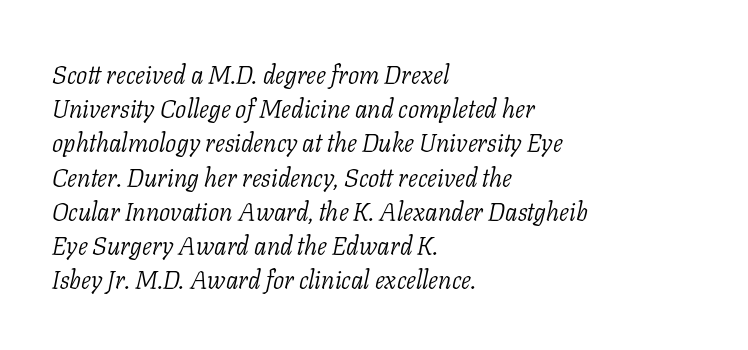
Q: Is the text bold? A: No.
Q: Is the text italic (slanted)? A: Yes, it leans right by about 11 degrees.
Q: Is the text underlined? A: No.
Q: How is the paragraph aligned? A: Left-aligned.
Q: Is the spacing between letters normal or unusually wide? A: Normal.
Q: Is the spacing between lines tight, normal or loose? A: Normal.
